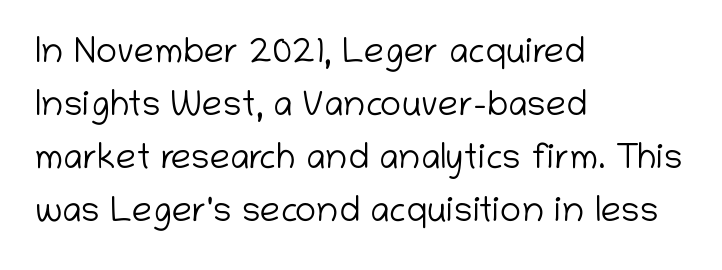
Q: Is the text bold? A: No.
Q: Is the text italic (slanted)? A: No, it is upright.
Q: Is the typeface a serif or a sans-serif typeface? A: Sans-serif.
Q: Is the text underlined? A: No.
Q: How is the paragraph aligned? A: Left-aligned.
Q: Is the spacing between letters normal or unusually wide? A: Normal.
Q: Is the spacing between lines tight, normal or loose? A: Normal.
Q: Width (condensed, normal, or wide)? A: Normal.
Q: Stroke contrast? A: Low.
Q: x-height? A: Medium.
Q: Monospaced? A: No.
